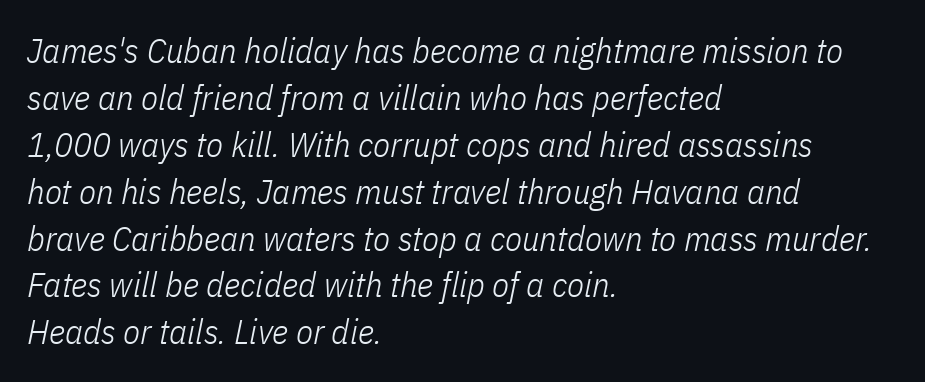
{"italic": "yes", "lean": "right", "slant_degrees": 11, "bold": "no", "weight": "light", "width": "condensed", "stroke_contrast": "low", "x_height": "medium", "monospaced": "no", "underline": "no", "align": "left", "line_spacing": "normal", "line_spacing_ratio": 1.34, "letter_spacing": "normal", "letter_spacing_em": 0.0, "glyph_px": 35}
